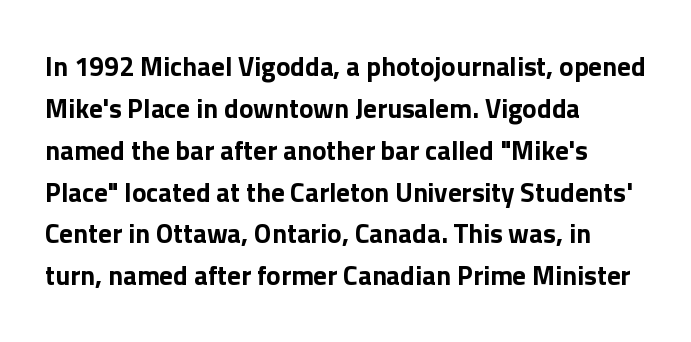
{"italic": "no", "bold": "yes", "underline": "no", "align": "left", "line_spacing": "normal", "line_spacing_ratio": 1.55, "letter_spacing": "normal", "letter_spacing_em": 0.0, "glyph_px": 27}
